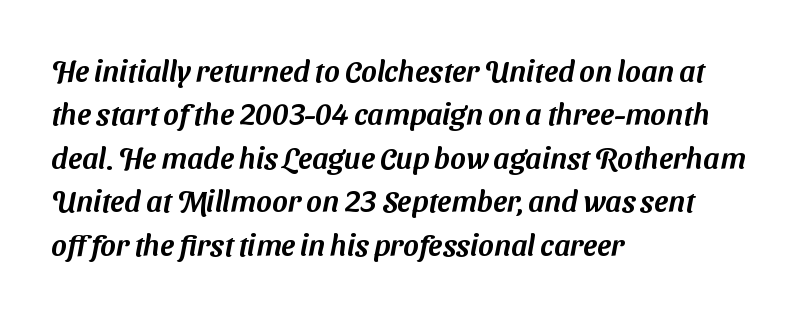
Q: Is the typeface a serif or a sans-serif typeface? A: Sans-serif.
Q: Is the text underlined? A: No.
Q: How is the paragraph aligned? A: Left-aligned.
Q: Is the spacing between letters normal or unusually wide? A: Normal.
Q: Is the spacing between lines tight, normal or loose? A: Normal.
Q: Width (condensed, normal, or wide)? A: Normal.
Q: Stroke contrast? A: Medium.
Q: x-height? A: Medium.
Q: Monospaced? A: No.
